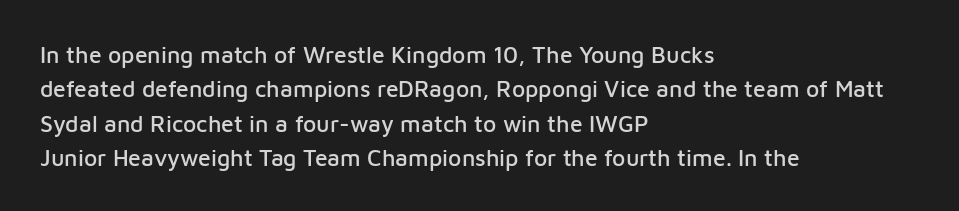
The image shows 23 px text type, upright; set left-aligned, normal line spacing (1.49x), normal letter spacing, not underlined.
